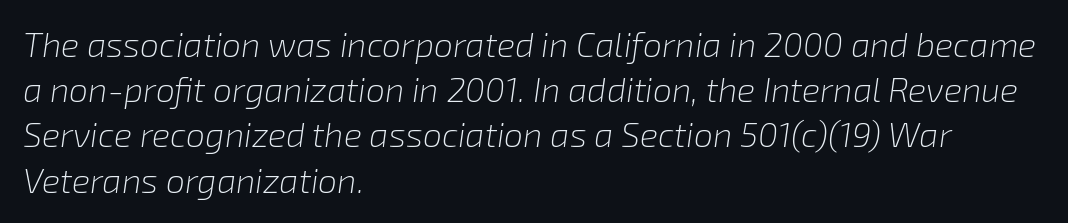
{"italic": "yes", "lean": "right", "slant_degrees": 8, "bold": "no", "weight": "light", "width": "normal", "stroke_contrast": "low", "x_height": "medium", "monospaced": "no", "underline": "no", "align": "left", "line_spacing": "normal", "line_spacing_ratio": 1.33, "letter_spacing": "normal", "letter_spacing_em": 0.0, "glyph_px": 34}
